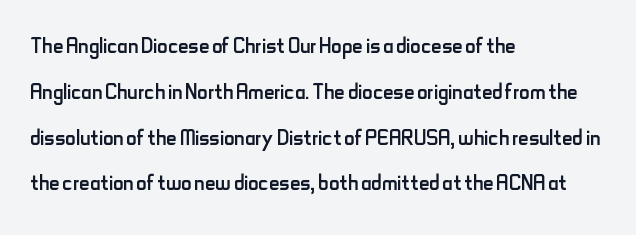
{"serif": "no", "italic": "no", "bold": "no", "weight": "regular", "width": "condensed", "stroke_contrast": "low", "x_height": "small", "monospaced": "no", "underline": "no", "align": "left", "line_spacing": "normal", "line_spacing_ratio": 1.58, "letter_spacing": "normal", "letter_spacing_em": 0.0, "glyph_px": 29}
